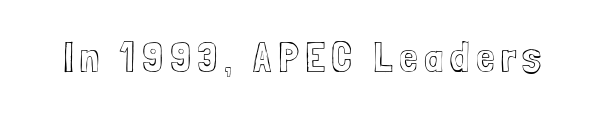
Q: Is the text italic (slanted)? A: No, it is upright.
Q: Is the text underlined? A: No.
Q: Width (condensed, normal, or wide)? A: Condensed.
Q: x-height? A: Medium.
Q: Monospaced? A: No.
